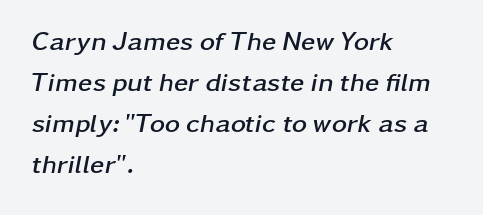
Q: Is the text bold? A: Yes.
Q: Is the text italic (slanted)? A: Yes, it leans right by about 11 degrees.
Q: Is the text underlined? A: No.
Q: How is the paragraph aligned? A: Left-aligned.
Q: Is the spacing between letters normal or unusually wide? A: Normal.
Q: Is the spacing between lines tight, normal or loose? A: Normal.
